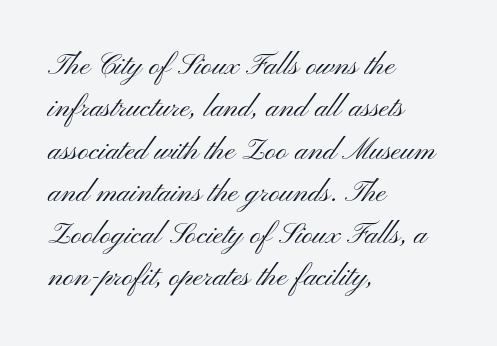
The image shows 30 px light, wide sans-serif type; set left-aligned, normal line spacing (1.41x), normal letter spacing, not underlined; medium stroke contrast and a small x-height.
